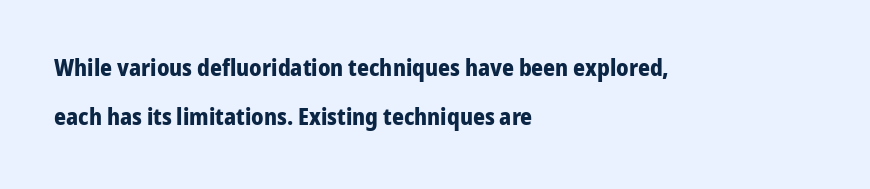
Q: Is the text bold? A: Yes.
Q: Is the text italic (slanted)? A: No, it is upright.
Q: Is the text underlined? A: No.
Q: How is the paragraph aligned? A: Left-aligned.
Q: Is the spacing between letters normal or unusually wide? A: Normal.
Q: Is the spacing between lines tight, normal or loose? A: Loose.
